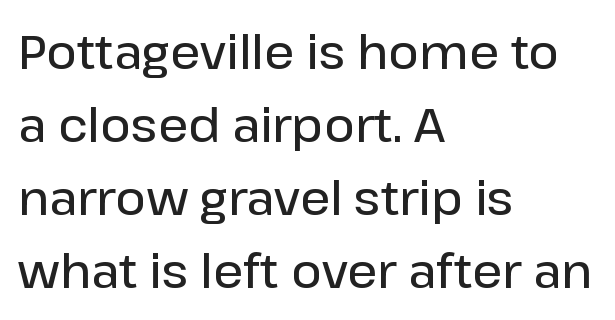
{"serif": "no", "italic": "no", "bold": "semi", "weight": "semibold", "width": "normal", "stroke_contrast": "low", "x_height": "medium", "monospaced": "no", "underline": "no", "align": "left", "line_spacing": "normal", "line_spacing_ratio": 1.55, "letter_spacing": "normal", "letter_spacing_em": 0.0, "glyph_px": 47}
